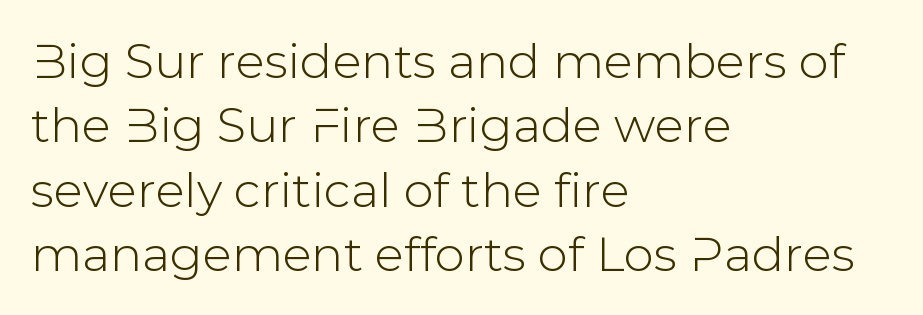
Unlike italic type, these characters show no tilt at all. The vertical gap from one line to the next is medium. Is the letter spacing exaggerated? No — it looks like the ordinary default. The rendering anchors every line to the left-hand side.
